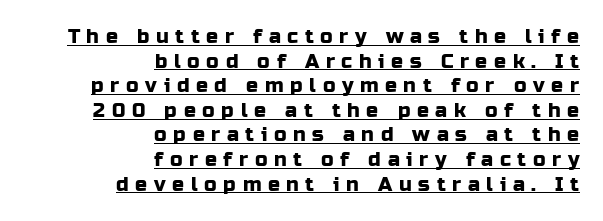
Q: Is the text italic (slanted)? A: No, it is upright.
Q: Is the text underlined? A: Yes.
Q: How is the paragraph aligned? A: Right-aligned.
Q: Is the spacing between letters normal or unusually wide? A: Unusually wide.
